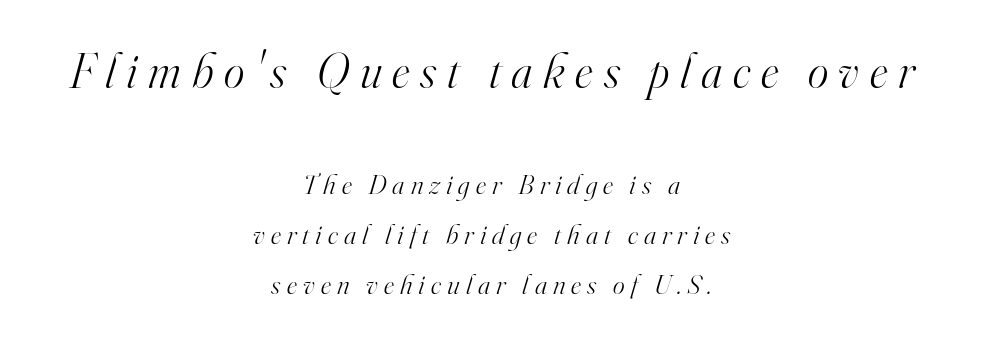
{"serif": "yes", "italic": "yes", "lean": "right", "slant_degrees": 16, "bold": "no", "weight": "light", "width": "normal", "stroke_contrast": "high", "x_height": "small", "monospaced": "no", "underline": "no", "align": "center", "line_spacing_ratio": 1.78, "letter_spacing": "wide", "letter_spacing_em": 0.22, "larger_block": "first", "size_ratio": 1.75, "glyph_px": 49}
